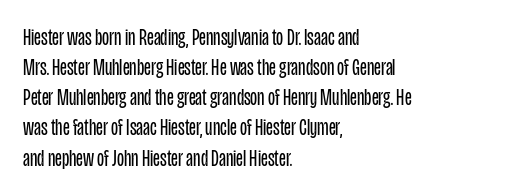
{"italic": "no", "bold": "no", "underline": "no", "align": "left", "line_spacing": "normal", "line_spacing_ratio": 1.31, "letter_spacing": "normal", "letter_spacing_em": 0.0, "glyph_px": 23}
